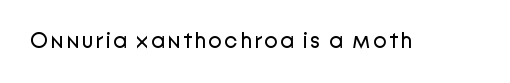
{"italic": "no", "bold": "no", "underline": "no", "glyph_px": 22}
